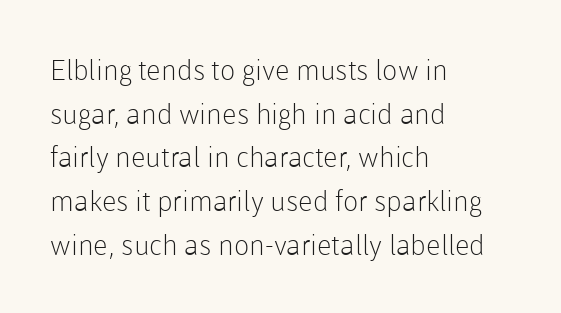
Whoever set this chose a conventional vertical rhythm. These lines are composed in type without serifs. Here the designer chose a conventional face with non-uniform glyph widths. The paragraph shown leans on its left margin. Plain, unruled lines of type. Ascenders rise straight up at ninety degrees.
